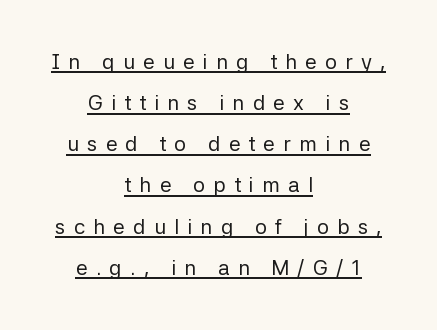
The image shows 21 px text type, upright; set centered, loose line spacing (1.96x), unusually wide letter spacing (+0.39 em), underlined.
